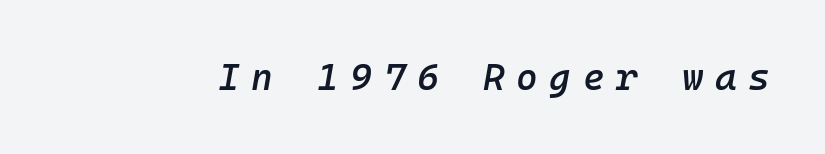
Q: Is the text bold? A: Semi-bold.
Q: Is the text italic (slanted)? A: Yes, it leans right by about 10 degrees.
Q: Is the text underlined? A: No.
Q: Is the spacing between letters normal or unusually wide? A: Unusually wide.
Q: Width (condensed, normal, or wide)? A: Normal.
Q: Stroke contrast? A: Low.
Q: x-height? A: Medium.
Q: Monospaced? A: Yes.
